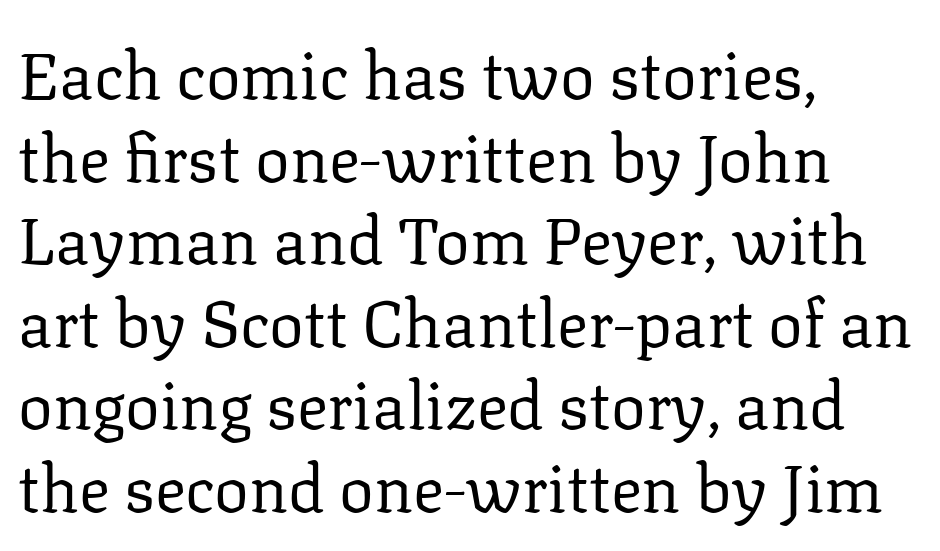
{"serif": "yes", "italic": "no", "bold": "no", "weight": "regular", "width": "normal", "stroke_contrast": "low", "x_height": "medium", "monospaced": "no", "underline": "no", "align": "left", "line_spacing": "normal", "line_spacing_ratio": 1.27, "letter_spacing": "normal", "letter_spacing_em": 0.0, "glyph_px": 65}
